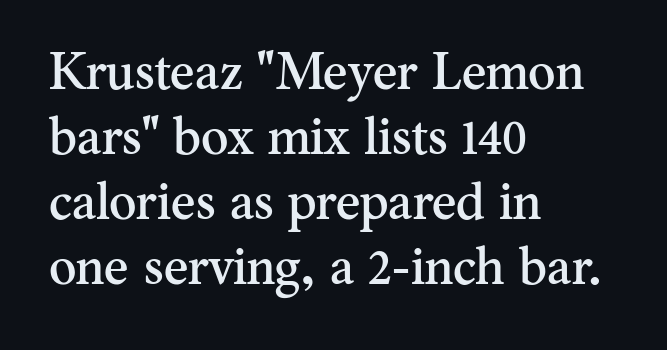
{"serif": "yes", "italic": "no", "width": "normal", "stroke_contrast": "medium", "x_height": "small", "monospaced": "no", "underline": "no", "align": "left", "line_spacing": "normal", "line_spacing_ratio": 1.25, "letter_spacing": "normal", "letter_spacing_em": 0.0, "glyph_px": 52}
